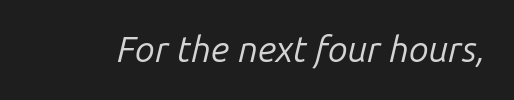
The image shows 36 px regular-weight type, italic (leaning right); set normal letter spacing, not underlined; low stroke contrast and a medium x-height.
